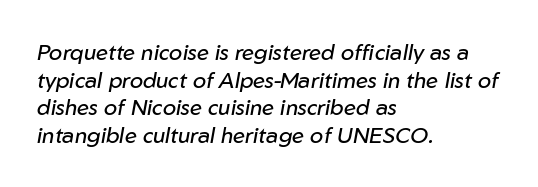
Descenders are the only things crossing below the line. Every row of glyphs begins at an identical x-position on the left. The letterforms sit at book weight or below. The tracking reads as untouched default to a designer's eye. In terms of leading, this rendering sits right in the middle.
